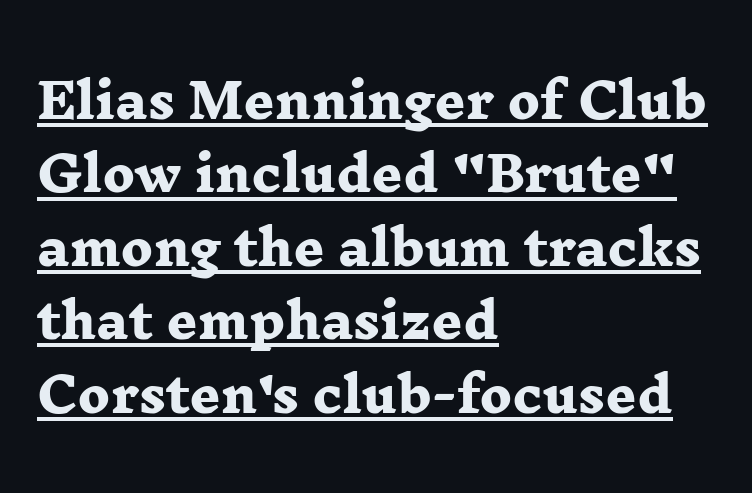
Q: Is the text bold? A: Yes.
Q: Is the typeface a serif or a sans-serif typeface? A: Serif.
Q: Is the text underlined? A: Yes.
Q: How is the paragraph aligned? A: Left-aligned.
Q: Is the spacing between letters normal or unusually wide? A: Normal.
Q: Is the spacing between lines tight, normal or loose? A: Normal.
Q: Width (condensed, normal, or wide)? A: Wide.
Q: Stroke contrast? A: Low.
Q: x-height? A: Medium.
Q: Monospaced? A: No.
